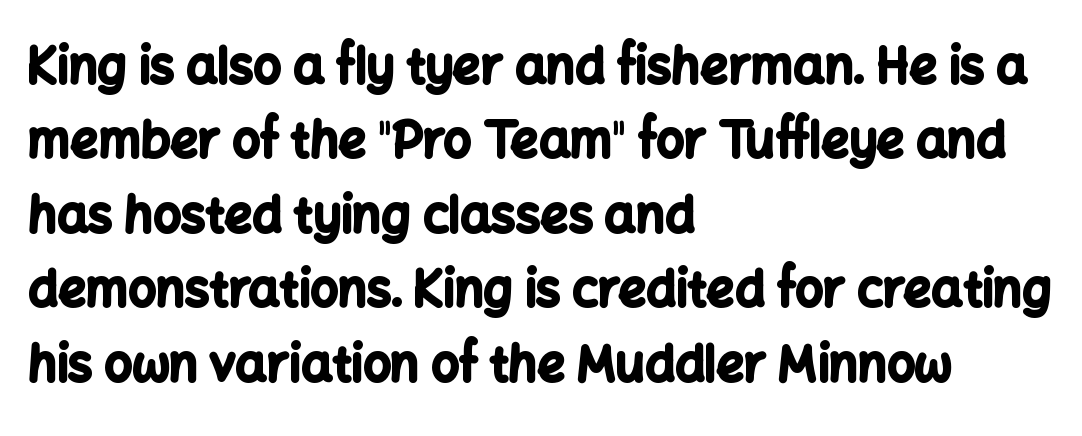
The image shows 49 px bold sans-serif type, upright; set left-aligned, normal line spacing (1.52x), normal letter spacing, not underlined; low stroke contrast and a medium x-height.
